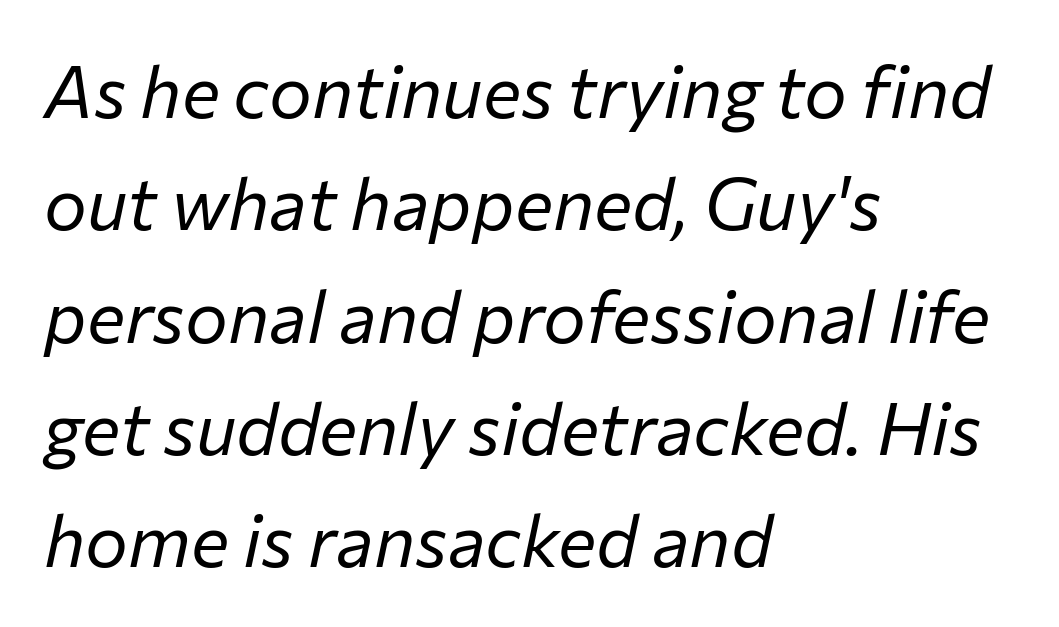
Q: Is the text bold? A: No.
Q: Is the text italic (slanted)? A: Yes, it leans right by about 12 degrees.
Q: Is the text underlined? A: No.
Q: How is the paragraph aligned? A: Left-aligned.
Q: Is the spacing between letters normal or unusually wide? A: Normal.
Q: Is the spacing between lines tight, normal or loose? A: Normal.
Q: Width (condensed, normal, or wide)? A: Normal.
Q: Stroke contrast? A: Low.
Q: x-height? A: Medium.
Q: Monospaced? A: No.
